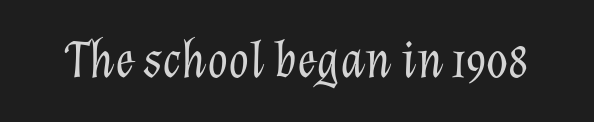
{"italic": "yes", "lean": "right", "slant_degrees": 12, "bold": "no", "weight": "light", "width": "normal", "stroke_contrast": "low", "x_height": "medium", "monospaced": "no", "underline": "no", "letter_spacing": "normal", "letter_spacing_em": 0.0, "glyph_px": 53}
